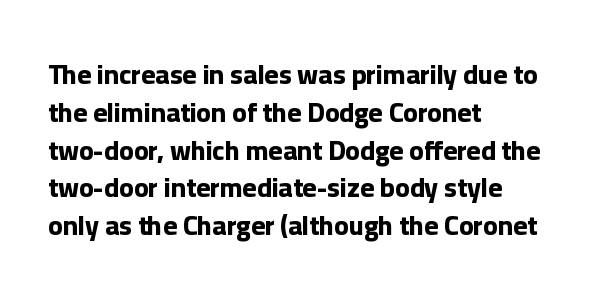
Line spacing here is normal. The baseline area is clear. This sample uses an upright cut, with every glyph sitting square on the baseline. These lines keep a tight, regular rhythm from letter to letter. Line beginnings align vertically; line endings do not.
